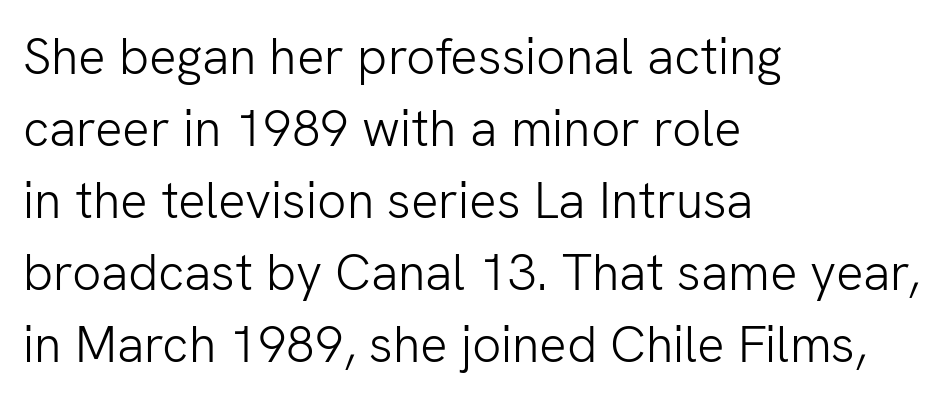
The image shows 51 px light sans-serif type, upright; set left-aligned, normal line spacing (1.41x), normal letter spacing, not underlined; low stroke contrast and a medium x-height.
